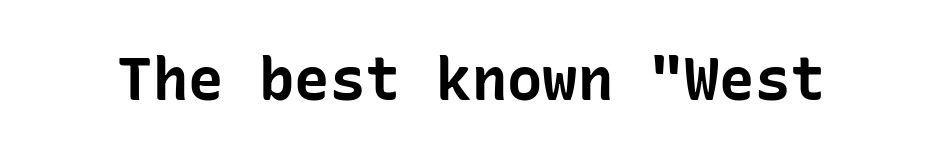
The image shows 59 px bold sans-serif type, upright; set normal letter spacing, not underlined; low stroke contrast and a medium x-height.
